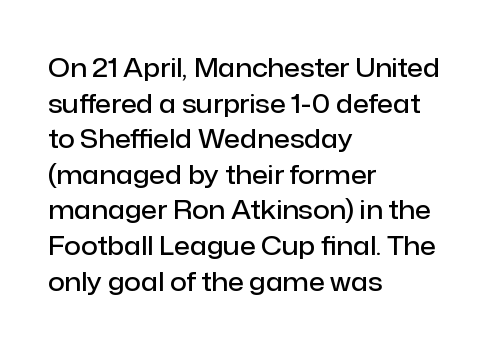
The letters sit at their default tracking, neither squeezed nor spread. Line starts are locked; line ends wander. These words are printed semibold, heavier than regular yet not bold. Does the lettering tilt? It doesn't — this is upright. Students, observe: this is what conventionally led text looks like. Type without underlining.
